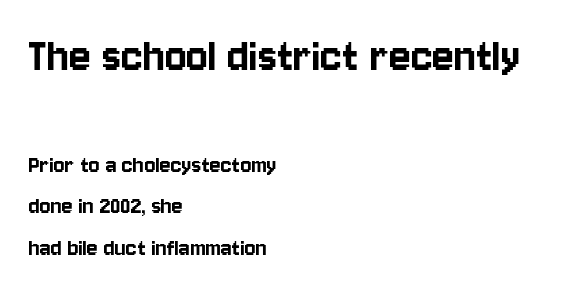
Q: Is the text italic (slanted)? A: No, it is upright.
Q: Is the typeface a serif or a sans-serif typeface? A: Sans-serif.
Q: Is the text underlined? A: No.
Q: How is the paragraph aligned? A: Left-aligned.
Q: Is the spacing between letters normal or unusually wide? A: Normal.
Q: Is the spacing between lines tight, normal or loose? A: Normal.
Q: Which block of text is set in a larger size, the first (top) or the second (bottom)? A: The first (top) one.
Q: Width (condensed, normal, or wide)? A: Condensed.
Q: Stroke contrast? A: Low.
Q: x-height? A: Large.
Q: Monospaced? A: No.
